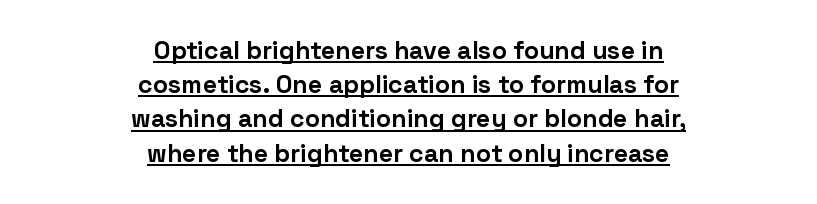
The image shows 25 px bold type, upright; set centered, normal line spacing (1.37x), normal letter spacing, underlined.
